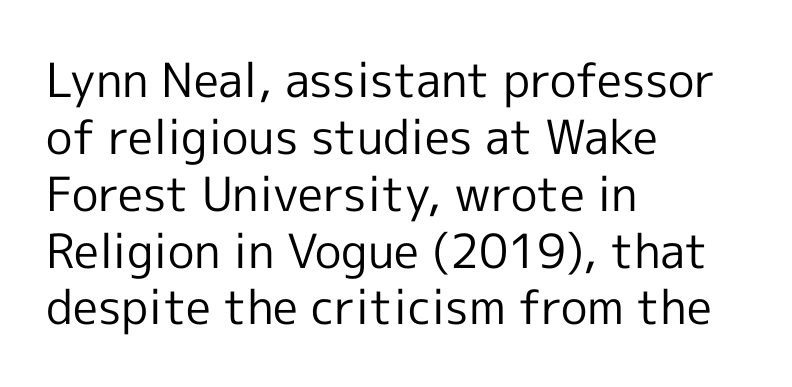
{"serif": "no", "italic": "no", "bold": "no", "weight": "regular", "width": "normal", "x_height": "medium", "monospaced": "no", "underline": "no", "align": "left", "line_spacing_ratio": 1.21, "letter_spacing": "normal", "letter_spacing_em": 0.0, "glyph_px": 47}
